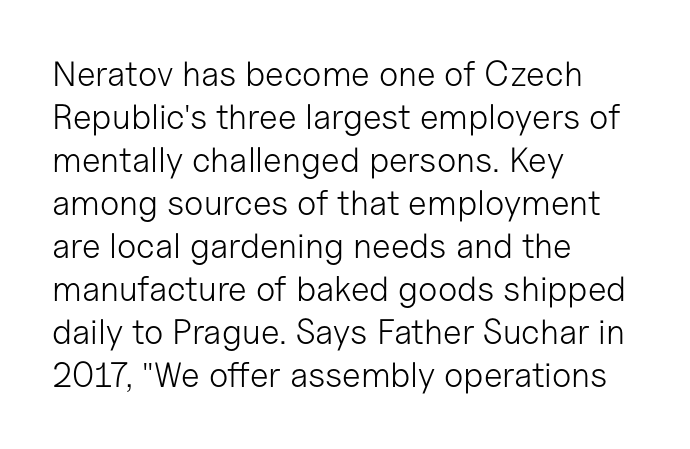
{"serif": "no", "italic": "no", "bold": "no", "weight": "light", "width": "normal", "stroke_contrast": "low", "x_height": "medium", "monospaced": "no", "underline": "no", "align": "left", "line_spacing_ratio": 1.23, "letter_spacing": "normal", "letter_spacing_em": 0.0, "glyph_px": 35}
